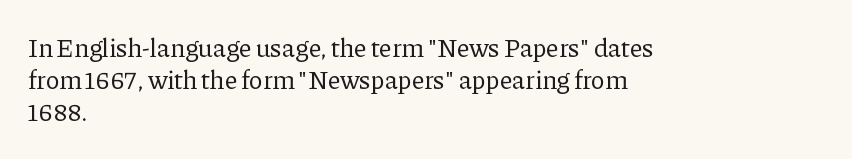
Q: Is the text bold? A: No.
Q: Is the text italic (slanted)? A: No, it is upright.
Q: Is the text underlined? A: No.
Q: How is the paragraph aligned? A: Left-aligned.
Q: Is the spacing between letters normal or unusually wide? A: Normal.
